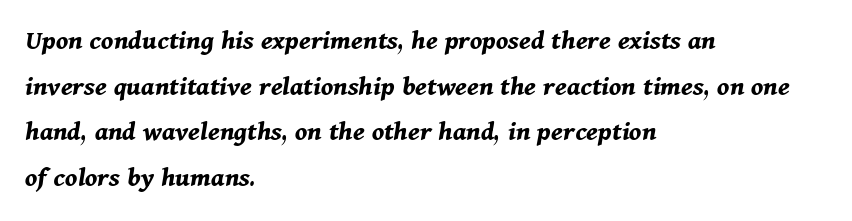
Q: Is the text bold? A: Yes.
Q: Is the text italic (slanted)? A: Yes, it leans right by about 11 degrees.
Q: Is the text underlined? A: No.
Q: How is the paragraph aligned? A: Left-aligned.
Q: Is the spacing between letters normal or unusually wide? A: Normal.
Q: Is the spacing between lines tight, normal or loose? A: Normal.
Q: Width (condensed, normal, or wide)? A: Normal.
Q: Stroke contrast? A: Medium.
Q: x-height? A: Medium.
Q: Monospaced? A: No.
